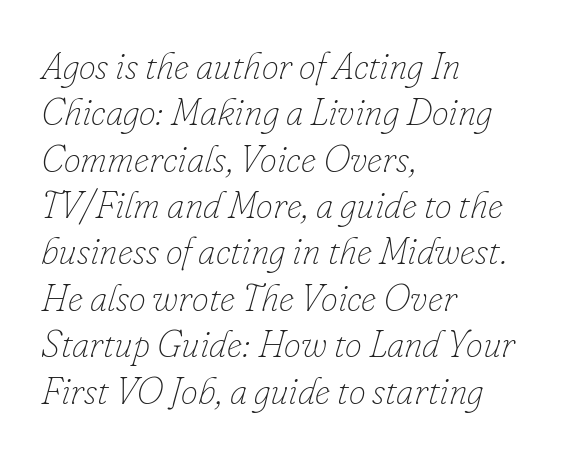
{"italic": "yes", "lean": "right", "slant_degrees": 16, "bold": "no", "weight": "thin", "width": "normal", "stroke_contrast": "low", "x_height": "small", "monospaced": "no", "underline": "no", "align": "left", "line_spacing_ratio": 1.22, "letter_spacing": "normal", "letter_spacing_em": 0.0, "glyph_px": 38}
